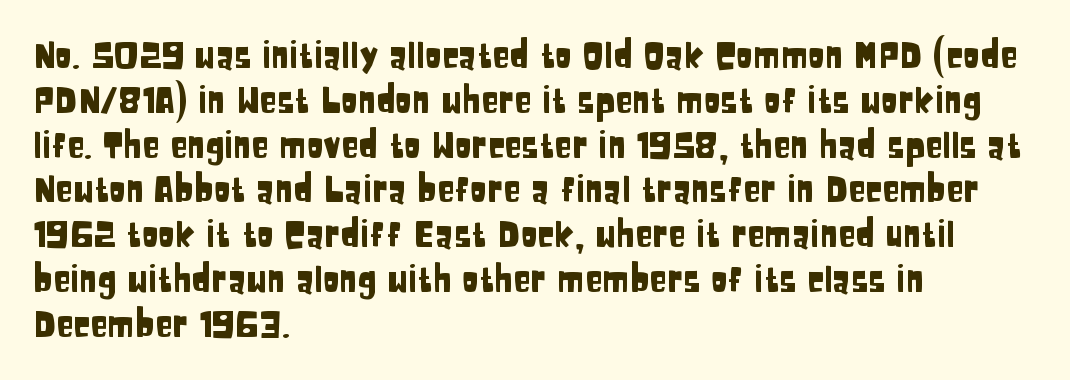
The image shows 35 px condensed sans-serif type, upright; set left-aligned, normal line spacing (1.28x), normal letter spacing, not underlined; low stroke contrast and a large x-height.
